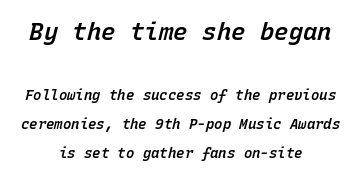
The image shows 24 px text type, italic (leaning right); set centered, loose line spacing (2.07x), normal letter spacing, not underlined; the first (top) block is 1.71x larger.
